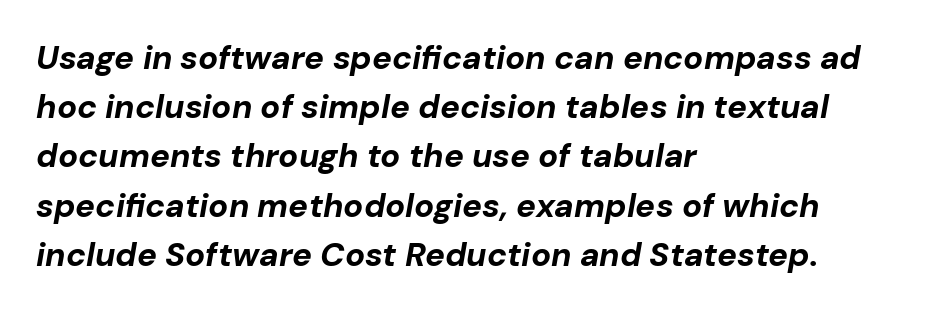
Q: Is the text bold? A: Yes.
Q: Is the text italic (slanted)? A: Yes, it leans right by about 10 degrees.
Q: Is the text underlined? A: No.
Q: How is the paragraph aligned? A: Left-aligned.
Q: Is the spacing between letters normal or unusually wide? A: Normal.
Q: Is the spacing between lines tight, normal or loose? A: Normal.
Q: Width (condensed, normal, or wide)? A: Normal.
Q: Stroke contrast? A: Low.
Q: x-height? A: Medium.
Q: Monospaced? A: No.
